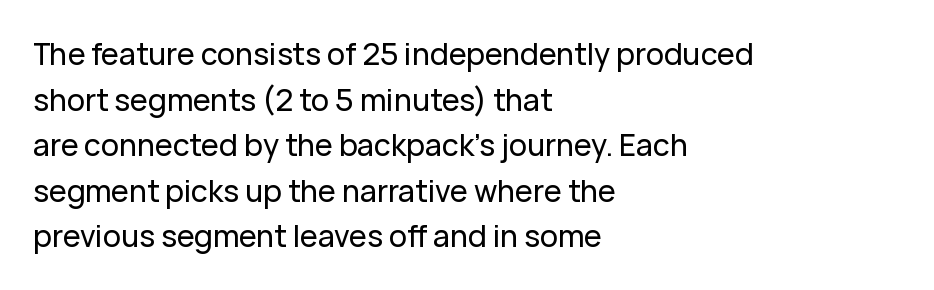
Q: Is the text italic (slanted)? A: No, it is upright.
Q: Is the typeface a serif or a sans-serif typeface? A: Sans-serif.
Q: Is the text underlined? A: No.
Q: How is the paragraph aligned? A: Left-aligned.
Q: Is the spacing between letters normal or unusually wide? A: Normal.
Q: Is the spacing between lines tight, normal or loose? A: Normal.
Q: Width (condensed, normal, or wide)? A: Normal.
Q: Stroke contrast? A: Low.
Q: x-height? A: Medium.
Q: Monospaced? A: No.
